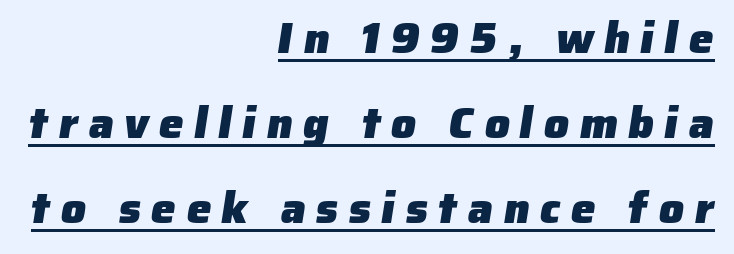
Q: Is the text bold? A: Yes.
Q: Is the typeface a serif or a sans-serif typeface? A: Sans-serif.
Q: Is the text underlined? A: Yes.
Q: How is the paragraph aligned? A: Right-aligned.
Q: Is the spacing between letters normal or unusually wide? A: Unusually wide.
Q: Is the spacing between lines tight, normal or loose? A: Loose.
Q: Width (condensed, normal, or wide)? A: Normal.
Q: Stroke contrast? A: Low.
Q: x-height? A: Medium.
Q: Monospaced? A: No.
